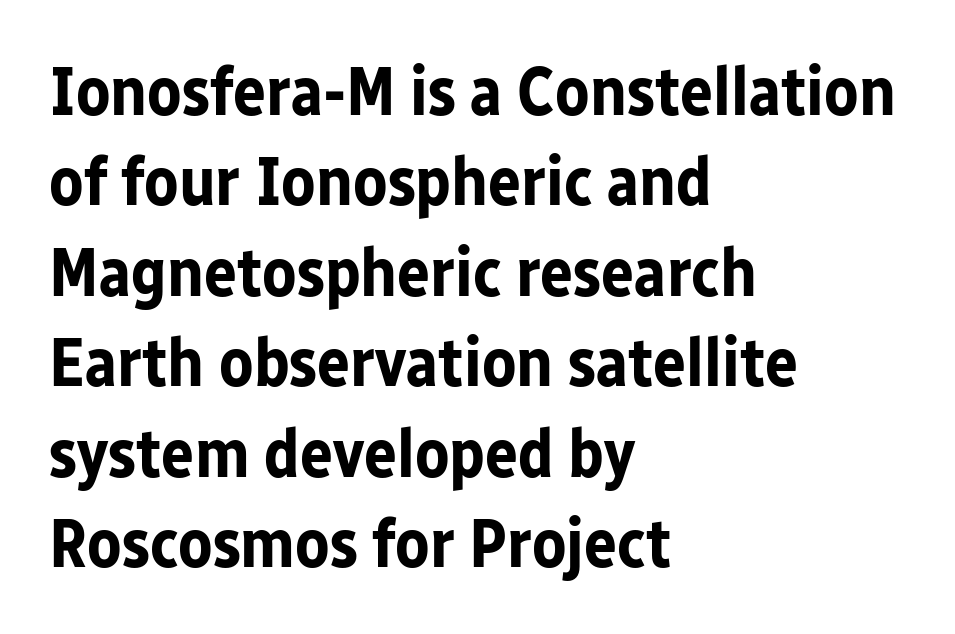
The rendering anchors every line to the left-hand side. The typeface chosen for these lines omits serifs. What stands out about the letter spacing? Nothing — it is the standard amount. Every character sits straight up, as roman type does. Each new line begins a customary step beneath the previous one.
